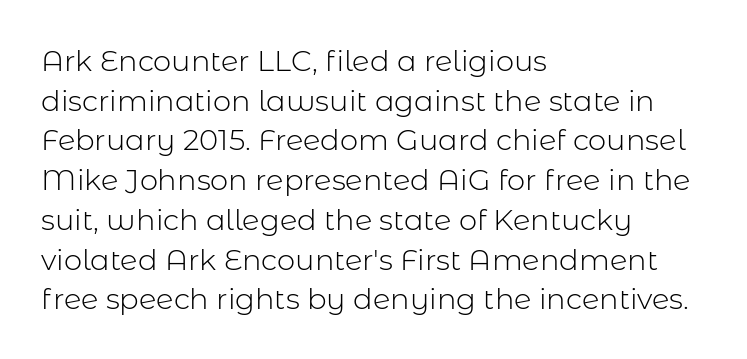
{"serif": "no", "italic": "no", "bold": "no", "weight": "light", "width": "normal", "stroke_contrast": "low", "x_height": "medium", "monospaced": "no", "underline": "no", "align": "left", "line_spacing": "normal", "line_spacing_ratio": 1.37, "letter_spacing": "normal", "letter_spacing_em": 0.0, "glyph_px": 29}
